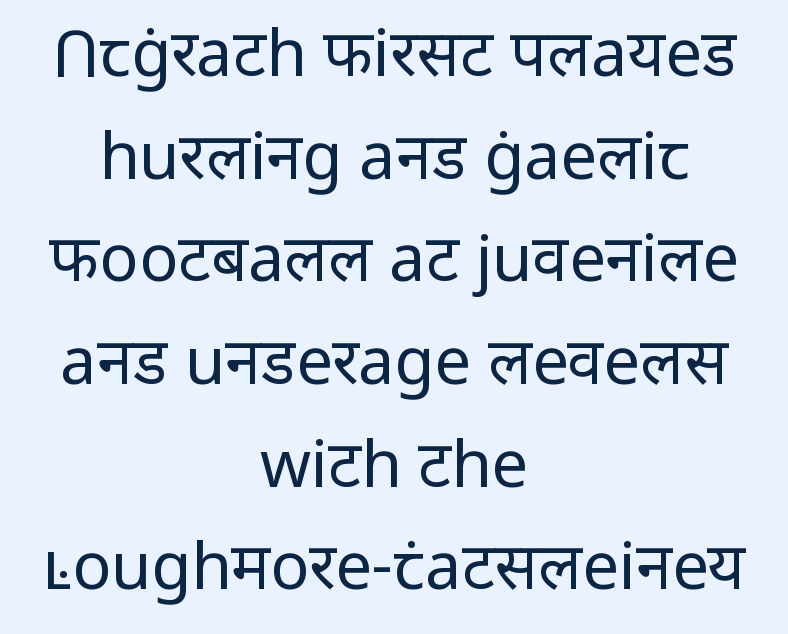
The image shows 65 px regular-weight sans-serif type, upright; set centered, normal line spacing (1.58x), normal letter spacing, not underlined; low stroke contrast and a medium x-height.
